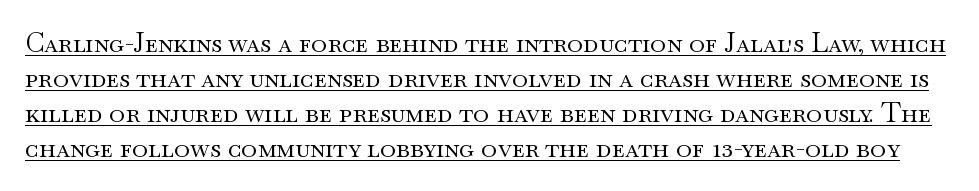
{"italic": "no", "bold": "no", "underline": "yes", "line_spacing": "normal", "line_spacing_ratio": 1.3, "letter_spacing": "normal", "letter_spacing_em": 0.0, "glyph_px": 27}
